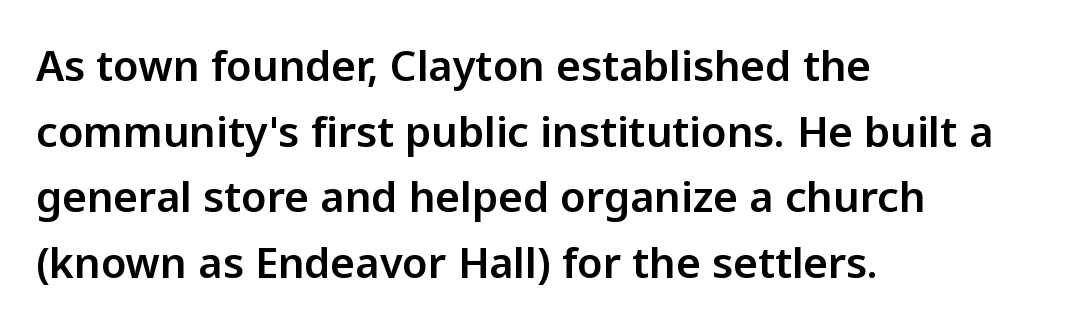
Ascenders rise straight up at ninety degrees. A normal amount of white space separates one row of letters from the next. Alignment: flush left. Examine the stroke ends and you'll find no serifs. Spacing between characters is what you'd get straight out of the box.
